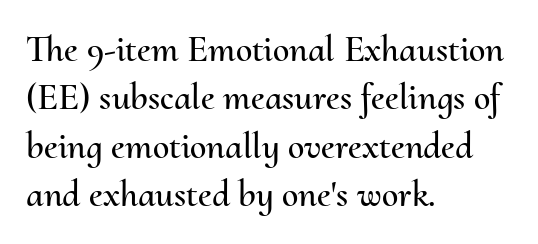
{"italic": "no", "width": "normal", "stroke_contrast": "medium", "x_height": "small", "monospaced": "no", "underline": "no", "align": "left", "line_spacing": "normal", "line_spacing_ratio": 1.31, "letter_spacing": "normal", "letter_spacing_em": 0.0, "glyph_px": 37}
